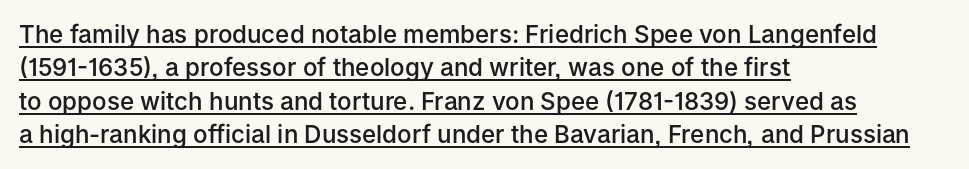
The image shows 24 px text type, upright; set left-aligned, normal line spacing (1.39x), normal letter spacing, underlined.
